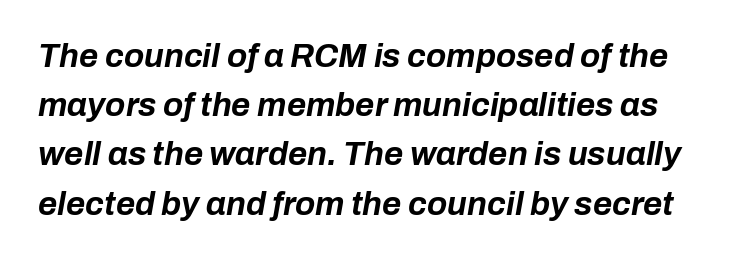
{"italic": "yes", "lean": "right", "slant_degrees": 10, "bold": "yes", "weight": "bold", "width": "normal", "stroke_contrast": "low", "x_height": "medium", "monospaced": "no", "underline": "no", "line_spacing": "normal", "line_spacing_ratio": 1.49, "letter_spacing": "normal", "letter_spacing_em": 0.0, "glyph_px": 33}
